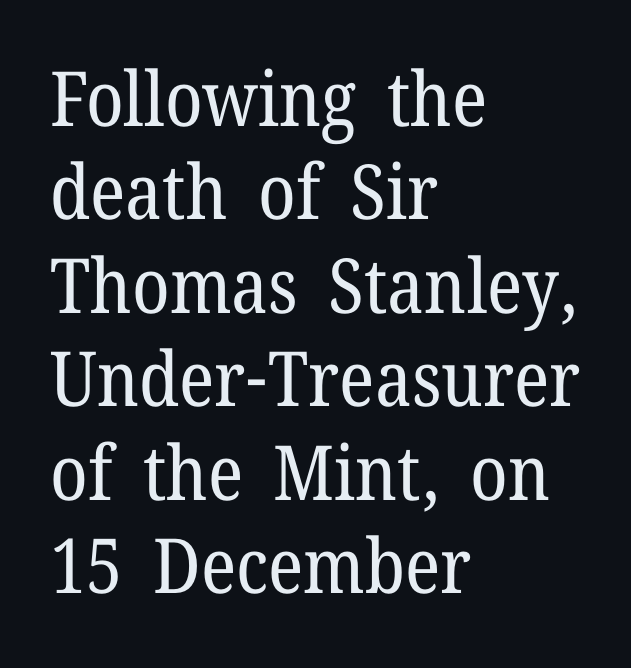
The words here are not underlined. Teacher's note: observe the even left margin — that is flush-left alignment. You could call the tracking neutral — neither tight nor loose. This is the regular roman posture of the typeface.
